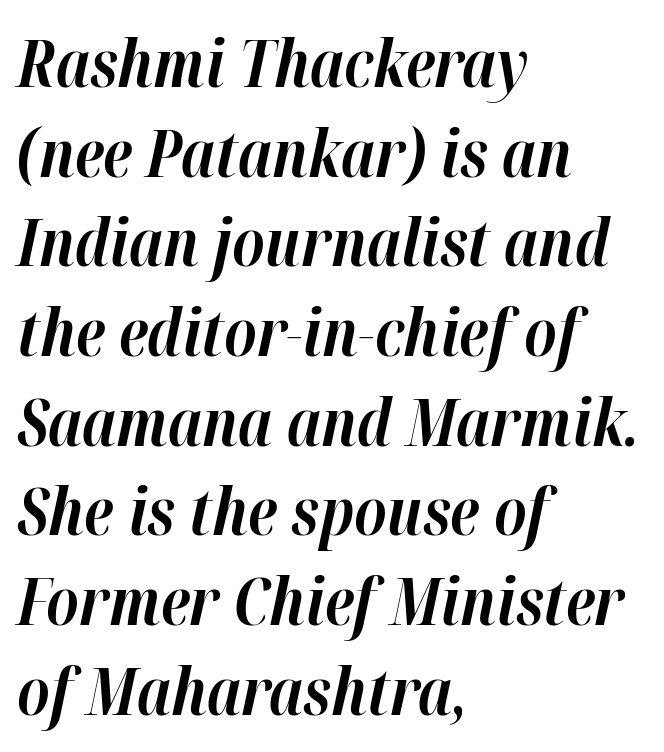
Q: Is the text bold? A: Yes.
Q: Is the text italic (slanted)? A: Yes, it leans right by about 12 degrees.
Q: Is the text underlined? A: No.
Q: How is the paragraph aligned? A: Left-aligned.
Q: Is the spacing between letters normal or unusually wide? A: Normal.
Q: Is the spacing between lines tight, normal or loose? A: Normal.
Q: Width (condensed, normal, or wide)? A: Normal.
Q: Stroke contrast? A: High.
Q: x-height? A: Medium.
Q: Monospaced? A: No.
